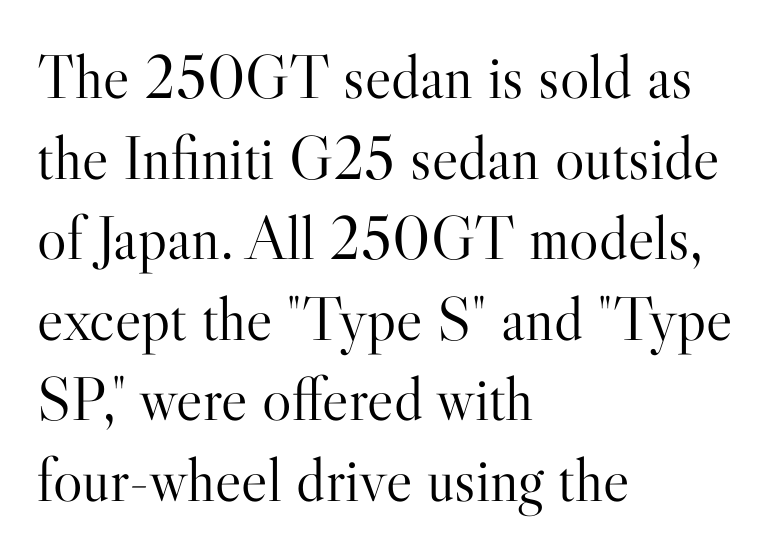
{"serif": "yes", "italic": "no", "bold": "no", "weight": "light", "width": "normal", "stroke_contrast": "high", "x_height": "small", "monospaced": "no", "underline": "no", "align": "left", "line_spacing": "normal", "line_spacing_ratio": 1.3, "letter_spacing": "normal", "letter_spacing_em": 0.0, "glyph_px": 62}
